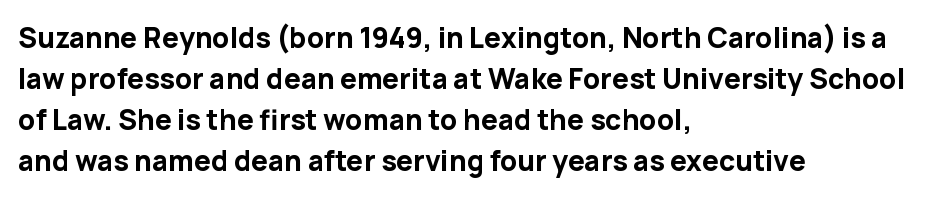
Serifs: no, the terminals of the letterforms are clean. Thick stems and heavy bowls — unmistakably bold. Italic? Not at all — the glyphs are vertical. Words appear dense and cohesive because spacing is normal. Underlining? Definitely not there.
